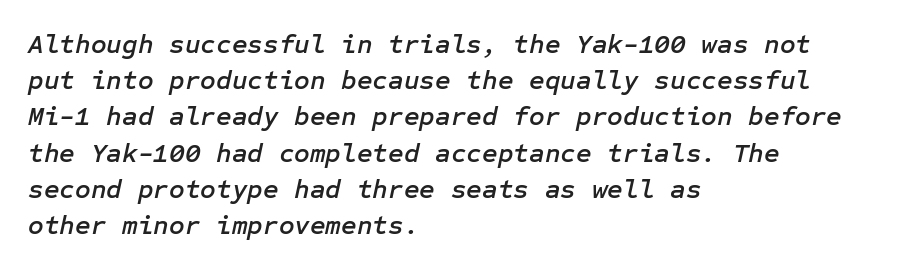
{"italic": "yes", "lean": "right", "slant_degrees": 12, "underline": "no", "align": "left", "line_spacing": "normal", "line_spacing_ratio": 1.34, "letter_spacing": "normal", "letter_spacing_em": 0.0, "glyph_px": 27}
